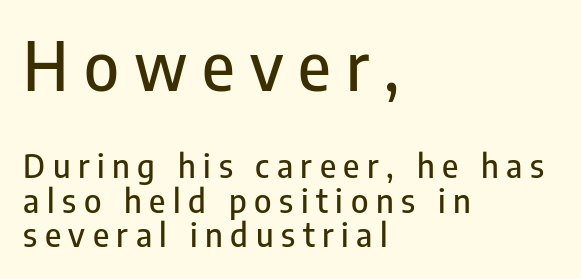
Serif or sans? Sans — the stroke terminals are bare. Caption: expanded tracking, letters set apart. These lines stack with their left ends in a neat column. The rendering uses a small line-height, squeezing the rows. Of the two passages, the one on top uses the larger point size. This rendering features lettering with no underline.
